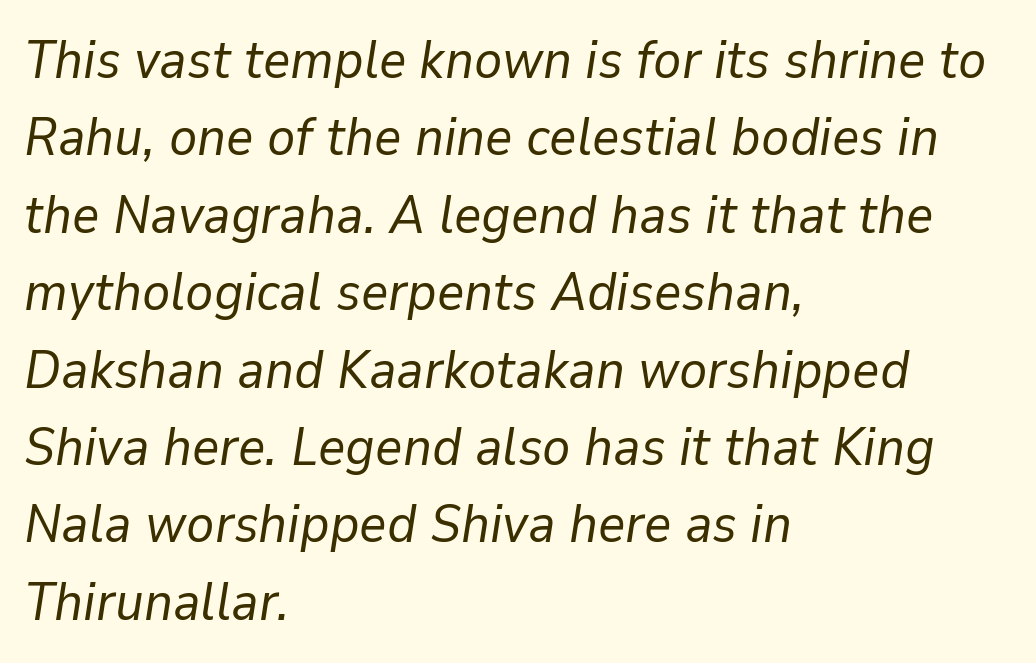
This sample uses an oblique cut, with every glyph tilted off the vertical. Line spacing here is normal. You could not count columns in this text — the font is proportionally spaced. No extra ink here — the face is not bold. The tracking reads as untouched default to a designer's eye. Line beginnings align vertically; line endings do not.
